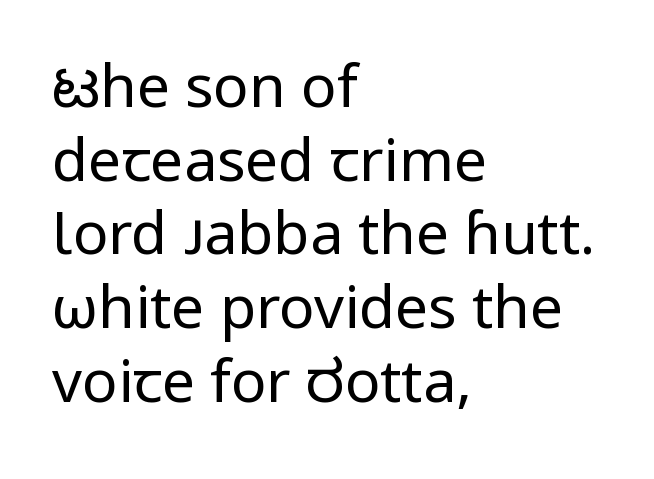
Words float on clear page, feet unadorned. The characters display no serif detailing; their extremities are plain. These lines are rendered in a variable-pitch font. Weight: regular or lighter. Ascenders rise straight up at ninety degrees. The type is set solid horizontally, with unmodified tracking.
